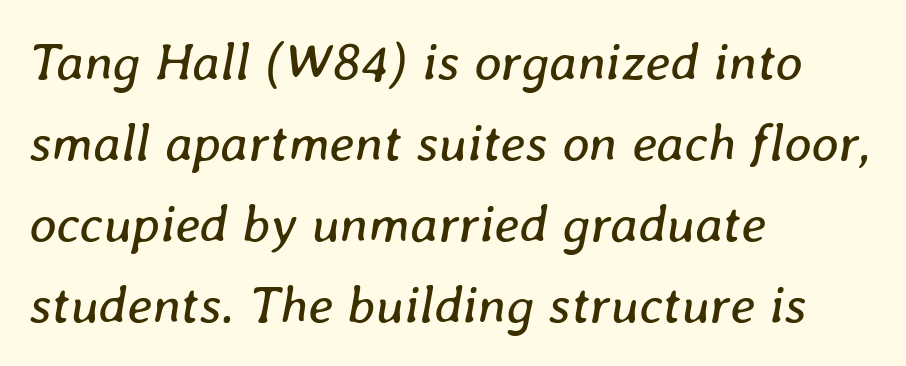
Q: Is the text bold? A: No.
Q: Is the text italic (slanted)? A: Yes, it leans right by about 8 degrees.
Q: Is the text underlined? A: No.
Q: How is the paragraph aligned? A: Left-aligned.
Q: Is the spacing between letters normal or unusually wide? A: Normal.
Q: Is the spacing between lines tight, normal or loose? A: Normal.
Q: Width (condensed, normal, or wide)? A: Normal.
Q: Stroke contrast? A: Low.
Q: x-height? A: Medium.
Q: Monospaced? A: No.
